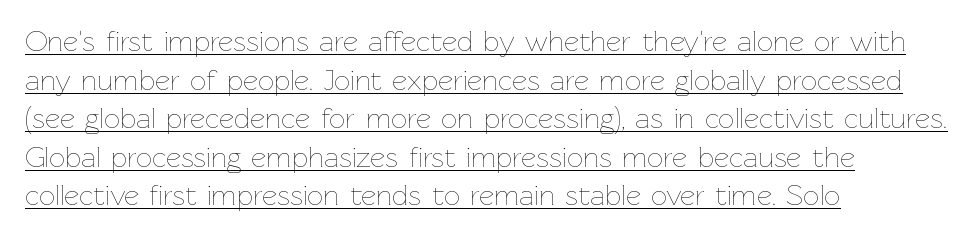
Q: Is the text bold? A: No.
Q: Is the text italic (slanted)? A: No, it is upright.
Q: Is the text underlined? A: Yes.
Q: How is the paragraph aligned? A: Left-aligned.
Q: Is the spacing between letters normal or unusually wide? A: Normal.
Q: Is the spacing between lines tight, normal or loose? A: Normal.
Q: Width (condensed, normal, or wide)? A: Normal.
Q: Stroke contrast? A: Low.
Q: x-height? A: Medium.
Q: Monospaced? A: No.
